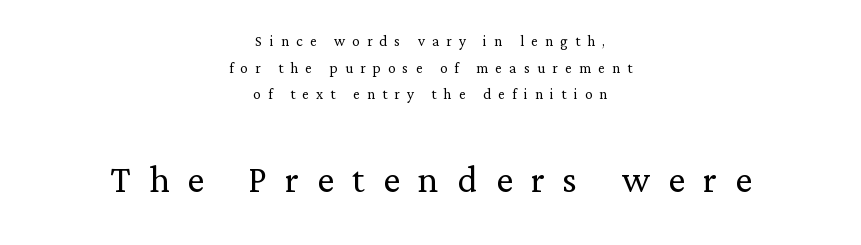
{"serif": "yes", "italic": "no", "bold": "no", "weight": "light", "width": "normal", "stroke_contrast": "low", "x_height": "medium", "monospaced": "no", "underline": "no", "align": "center", "line_spacing": "normal", "line_spacing_ratio": 1.4, "letter_spacing": "wide", "letter_spacing_em": 0.38, "larger_block": "second", "size_ratio": 2.53, "glyph_px": 48}
